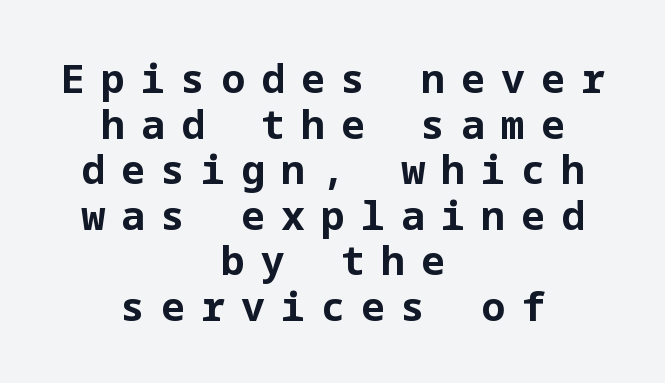
{"serif": "no", "italic": "no", "bold": "yes", "weight": "bold", "width": "normal", "stroke_contrast": "low", "x_height": "medium", "underline": "no", "align": "center", "line_spacing": "tight", "line_spacing_ratio": 1.14, "letter_spacing": "wide", "letter_spacing_em": 0.4, "glyph_px": 40}
